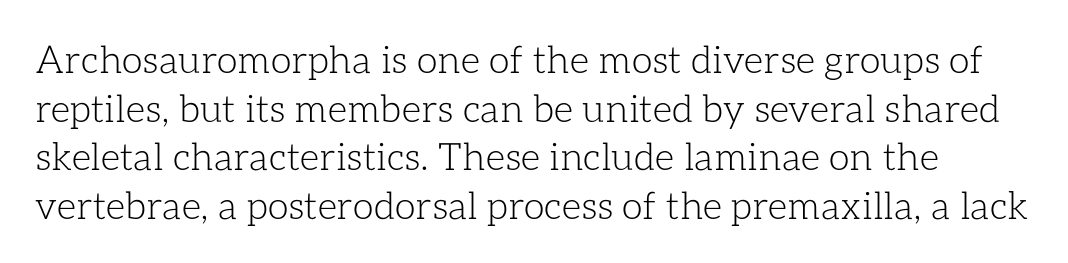
Q: Is the text bold? A: No.
Q: Is the text italic (slanted)? A: No, it is upright.
Q: Is the text underlined? A: No.
Q: Is the spacing between letters normal or unusually wide? A: Normal.
Q: Is the spacing between lines tight, normal or loose? A: Normal.
Q: Width (condensed, normal, or wide)? A: Normal.
Q: Stroke contrast? A: Low.
Q: x-height? A: Medium.
Q: Monospaced? A: No.
